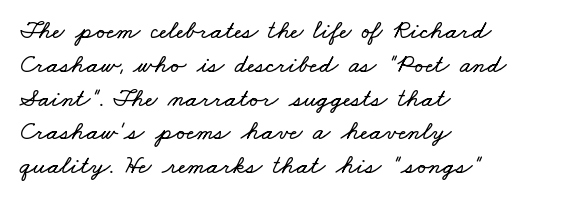
The image shows 26 px text type; set left-aligned, normal line spacing (1.3x), normal letter spacing, not underlined.
